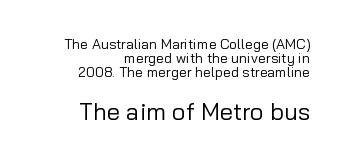
Q: Is the text bold? A: No.
Q: Is the text italic (slanted)? A: No, it is upright.
Q: Is the text underlined? A: No.
Q: How is the paragraph aligned? A: Right-aligned.
Q: Is the spacing between letters normal or unusually wide? A: Normal.
Q: Is the spacing between lines tight, normal or loose? A: Tight.
Q: Which block of text is set in a larger size, the first (top) or the second (bottom)? A: The second (bottom) one.
